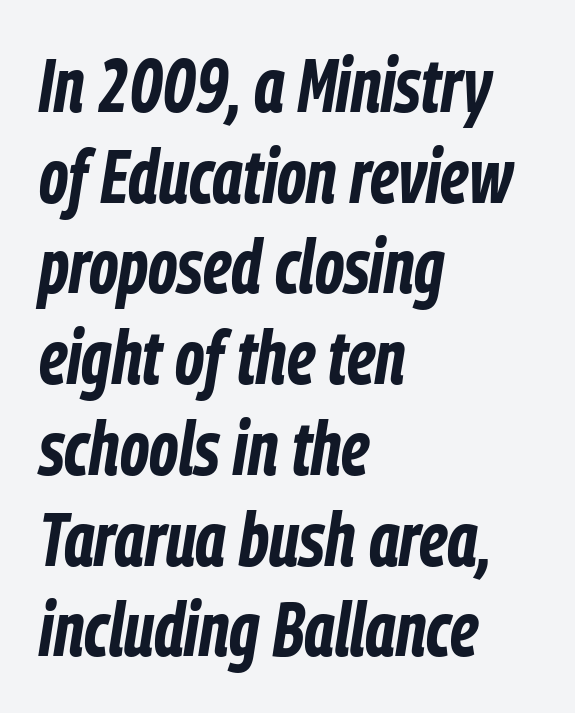
The image shows 75 px bold, condensed type, italic (leaning right); set left-aligned, line spacing 1.21x, normal letter spacing, not underlined; low stroke contrast and a medium x-height.
